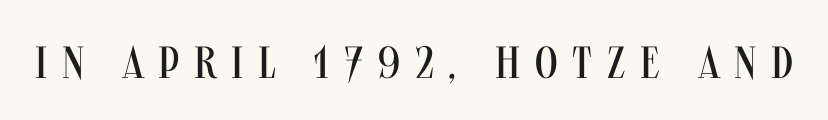
Q: Is the text bold? A: No.
Q: Is the text italic (slanted)? A: No, it is upright.
Q: Is the typeface a serif or a sans-serif typeface? A: Sans-serif.
Q: Is the text underlined? A: No.
Q: Is the spacing between letters normal or unusually wide? A: Unusually wide.
Q: Width (condensed, normal, or wide)? A: Condensed.
Q: Stroke contrast? A: Medium.
Q: x-height? A: Large.
Q: Monospaced? A: No.
